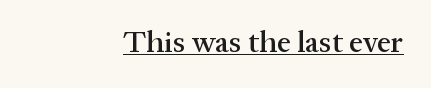
Q: Is the text italic (slanted)? A: No, it is upright.
Q: Is the typeface a serif or a sans-serif typeface? A: Serif.
Q: Is the text underlined? A: Yes.
Q: How is the paragraph aligned? A: Right-aligned.
Q: Is the spacing between letters normal or unusually wide? A: Normal.
Q: Width (condensed, normal, or wide)? A: Normal.
Q: Stroke contrast? A: Medium.
Q: x-height? A: Medium.
Q: Monospaced? A: No.
